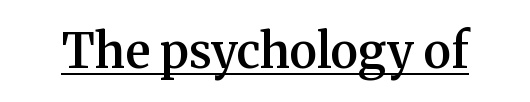
Does the lettering tilt? It doesn't — this is upright. These lines are composed in type with serifs. The passage shown is typed in a proportional face where columns would drift. On the weight axis this lands at semibold, roughly 600.
